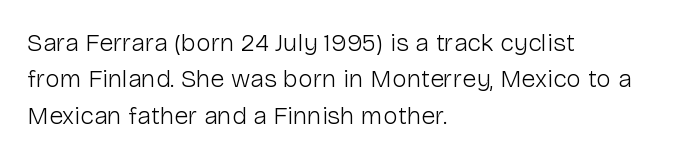
Q: Is the text bold? A: No.
Q: Is the text italic (slanted)? A: No, it is upright.
Q: Is the text underlined? A: No.
Q: How is the paragraph aligned? A: Left-aligned.
Q: Is the spacing between letters normal or unusually wide? A: Normal.
Q: Is the spacing between lines tight, normal or loose? A: Normal.
